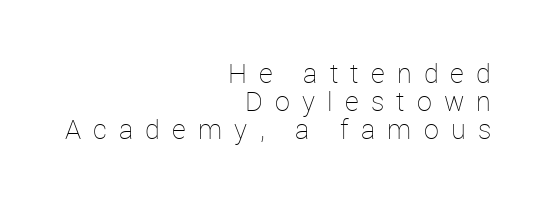
The image shows 27 px text type, upright; set right-aligned, tight line spacing (1.03x), unusually wide letter spacing (+0.45 em), not underlined.
